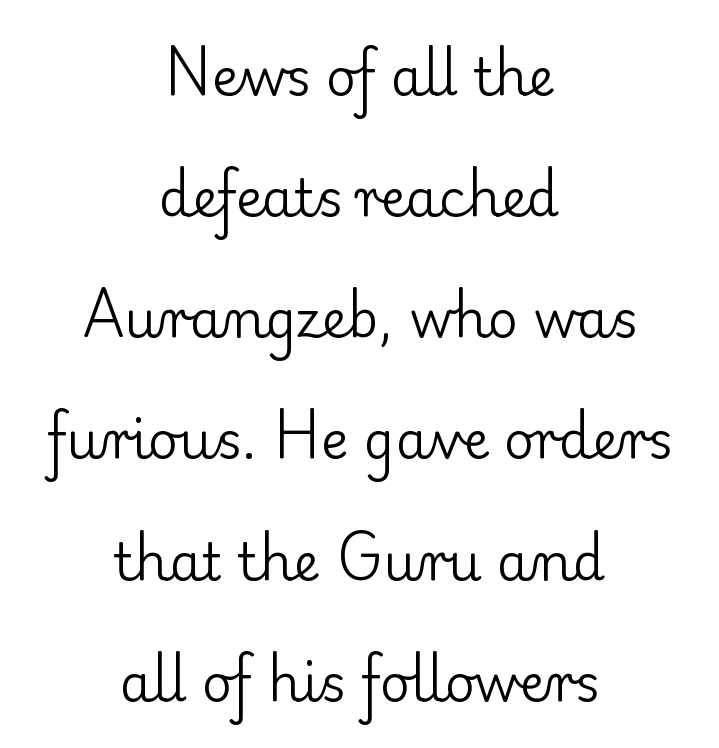
The paragraph shown floats in the horizontal middle. The vertical gap from one line to the next is large. Each letter keeps its own natural width here, so spacing adapts to shape. Does the type have serifs? Yes, each stem ends in a small foot.
